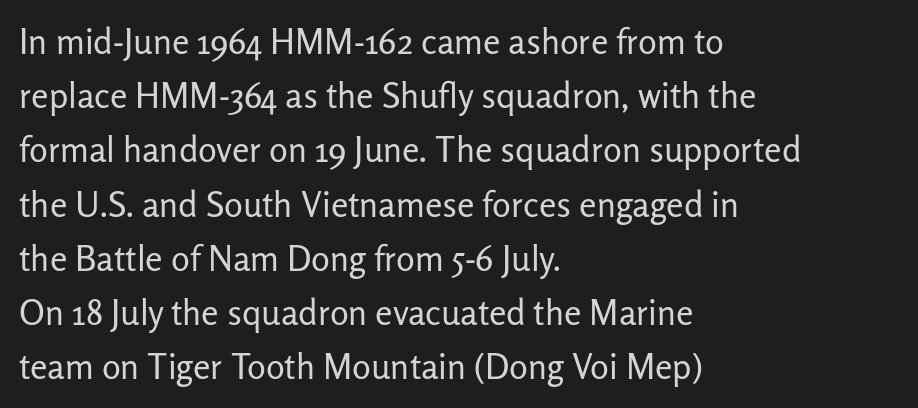
A bare baseline throughout the passage. There is no visible air inserted between adjacent glyphs. Proportional: the letters do not fall into vertical columns. Evenly set lines give the paragraph a standard silhouette. You can tell it's not italic because the verticals are truly vertical. What kind of face is this? One without serifs — a sans.
